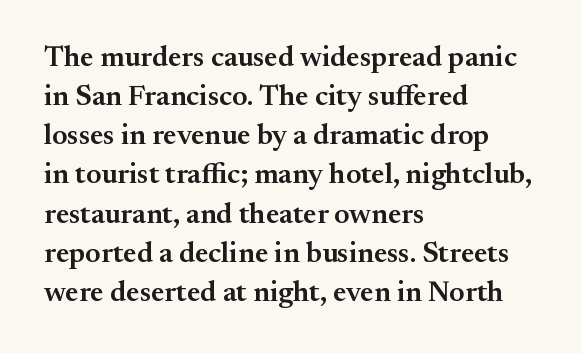
{"serif": "yes", "italic": "no", "bold": "semi", "weight": "semibold", "width": "normal", "stroke_contrast": "medium", "x_height": "small", "monospaced": "no", "underline": "no", "align": "left", "line_spacing": "normal", "line_spacing_ratio": 1.35, "letter_spacing": "normal", "letter_spacing_em": 0.0, "glyph_px": 29}
